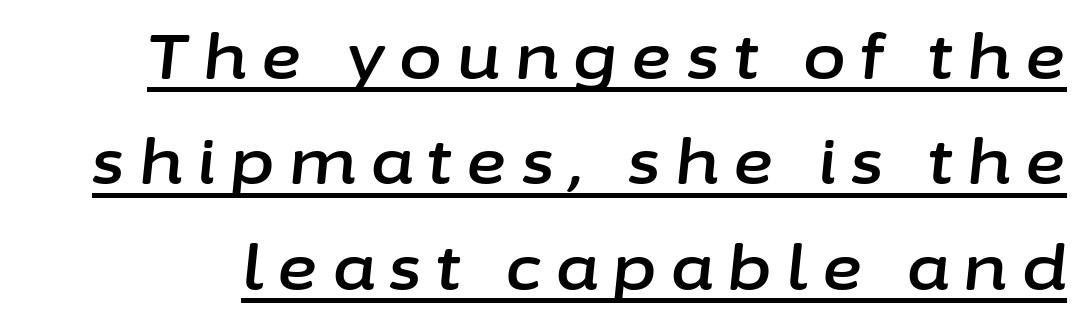
The image shows 62 px text type, italic (leaning right); set normal line spacing (1.7x), unusually wide letter spacing (+0.24 em), underlined; low stroke contrast and a medium x-height.
